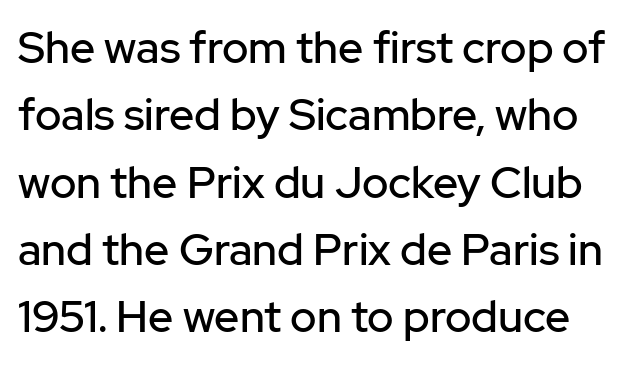
The lines sit at an ordinary, default distance from one another. How are the letters spaced? Ordinarily, with no added tracking. The space beneath each line is pristine and unruled. Style check: upright. Is this a fixed-width face? No — the glyphs have proportional, varying widths.
